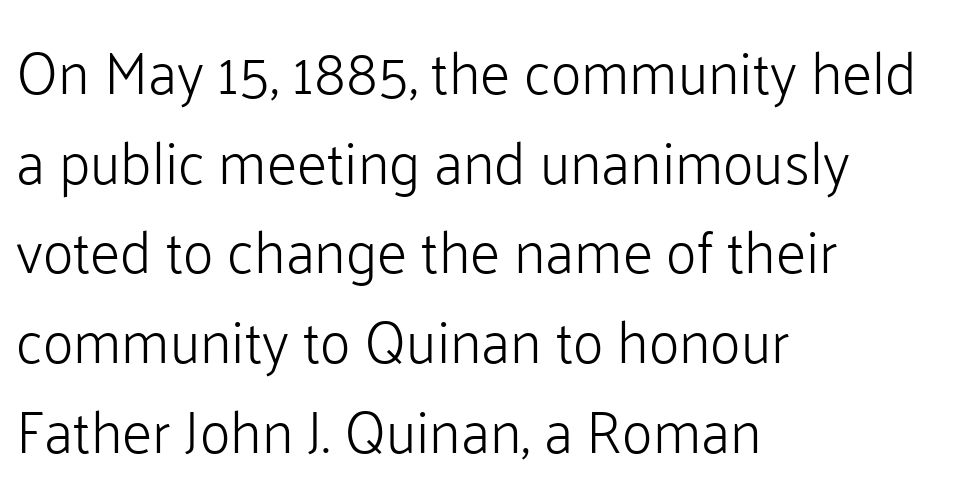
The image shows 59 px light sans-serif type, upright; set left-aligned, normal line spacing (1.52x), normal letter spacing, not underlined; low stroke contrast and a medium x-height.
